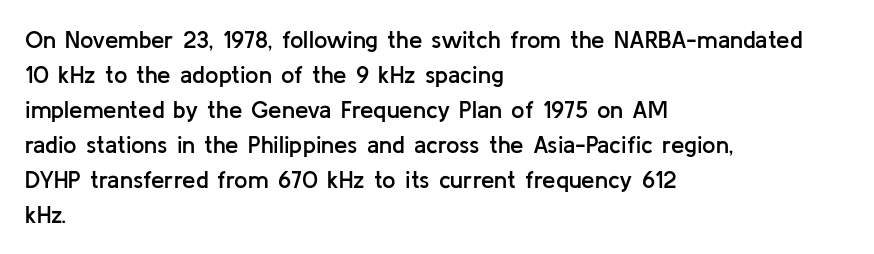
Q: Is the text bold? A: Semi-bold.
Q: Is the text italic (slanted)? A: No, it is upright.
Q: Is the text underlined? A: No.
Q: How is the paragraph aligned? A: Left-aligned.
Q: Is the spacing between letters normal or unusually wide? A: Normal.
Q: Is the spacing between lines tight, normal or loose? A: Normal.
